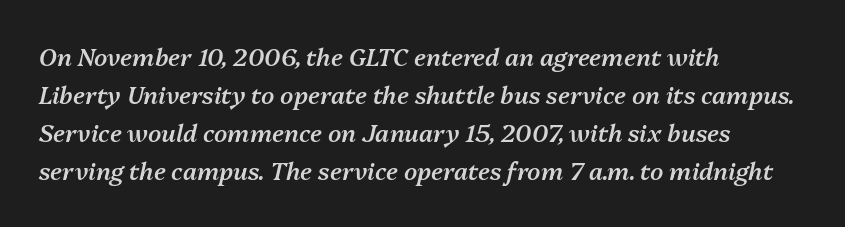
Interline gaps are of average width in this sample. The passage shown leans; its letterforms are oblique. Horizontal alignment here is leftward, the default for most running prose. Check under the words: just untouched page. This is the in-between weight designers call semibold or demi. Spacing between characters is what you'd get straight out of the box.
